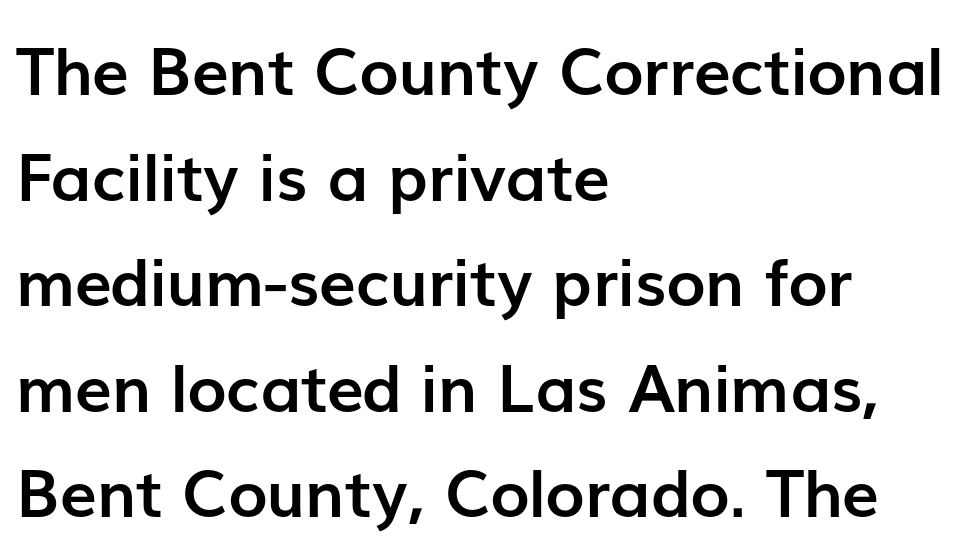
Q: Is the text bold? A: Yes.
Q: Is the text italic (slanted)? A: No, it is upright.
Q: Is the typeface a serif or a sans-serif typeface? A: Sans-serif.
Q: Is the text underlined? A: No.
Q: How is the paragraph aligned? A: Left-aligned.
Q: Is the spacing between letters normal or unusually wide? A: Normal.
Q: Is the spacing between lines tight, normal or loose? A: Normal.
Q: Width (condensed, normal, or wide)? A: Normal.
Q: Stroke contrast? A: Low.
Q: x-height? A: Medium.
Q: Monospaced? A: No.
